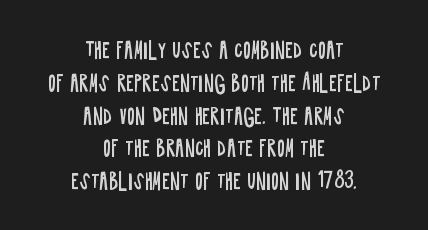
Between one letter and the next there's only the usual sliver of space. The gap between lines stays unmarked. Ordinary non-slanted type is in use. The rendering positions every line midway between the sides. Unbolded letterforms with no extra heft. The block of text has a typical density, with ordinary space between rows.
